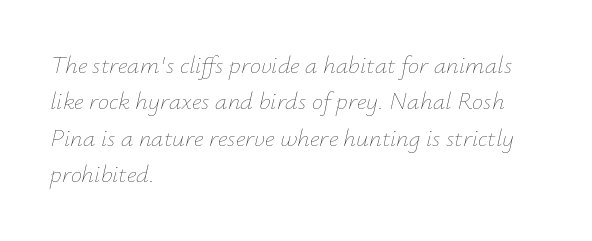
{"italic": "yes", "lean": "right", "slant_degrees": 12, "bold": "no", "underline": "no", "align": "left", "line_spacing": "normal", "line_spacing_ratio": 1.46, "letter_spacing": "normal", "letter_spacing_em": 0.0, "glyph_px": 25}
